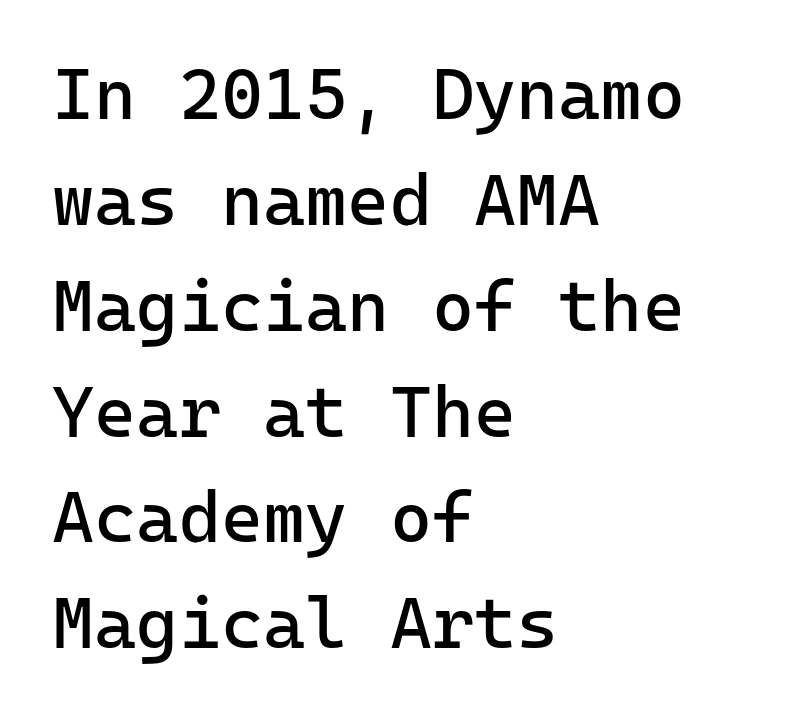
Regarding leading, the lines here are spaced in the standard way. Nope, no serifs anywhere on these letters. The strip under each line holds only bare page. Summary of weight: not heavy and not bold. The horizontal fit of the characters is conventional and even.
